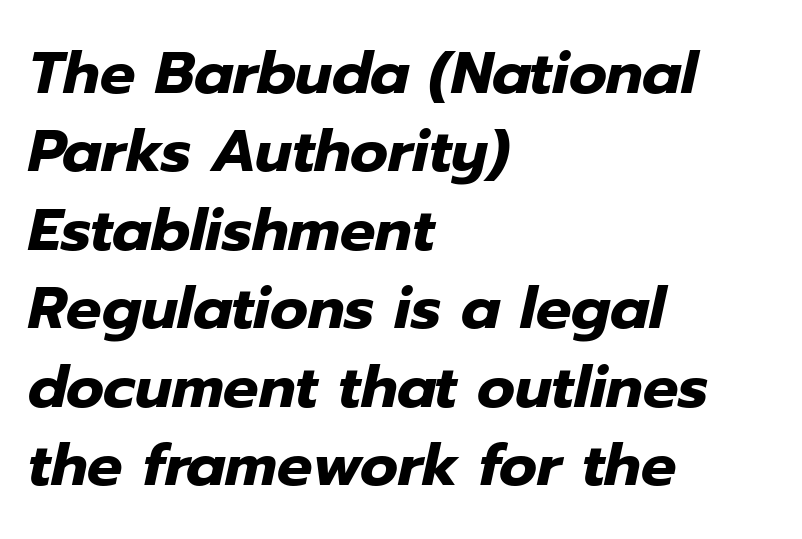
Q: Is the text bold? A: Yes.
Q: Is the text italic (slanted)? A: Yes, it leans right by about 12 degrees.
Q: Is the text underlined? A: No.
Q: How is the paragraph aligned? A: Left-aligned.
Q: Is the spacing between letters normal or unusually wide? A: Normal.
Q: Is the spacing between lines tight, normal or loose? A: Normal.
Q: Width (condensed, normal, or wide)? A: Normal.
Q: Stroke contrast? A: Low.
Q: x-height? A: Medium.
Q: Monospaced? A: No.
